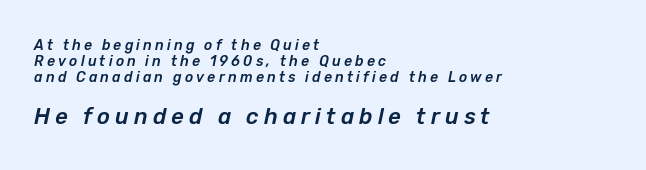
Check the space under the baseline: it is left empty. Observe the wide spacing: letters keep a clear distance from each other. Typeset ragged right — the left edge is the straight one. If you squint, the bottom block still reads clearly — it's the larger of the two. Yep, that's italic — everything's leaning.
